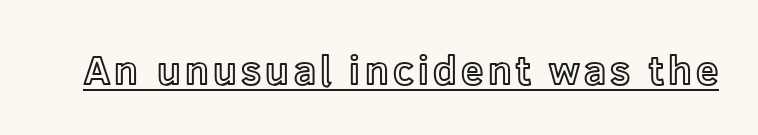
{"italic": "no", "width": "normal", "x_height": "medium", "monospaced": "no", "underline": "yes", "glyph_px": 40}
